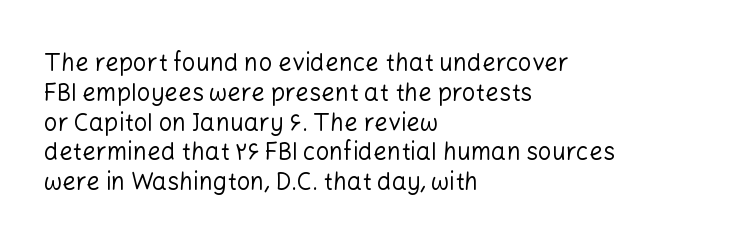
The image shows 24 px text type, upright; set left-aligned, line spacing 1.24x, normal letter spacing, not underlined.
